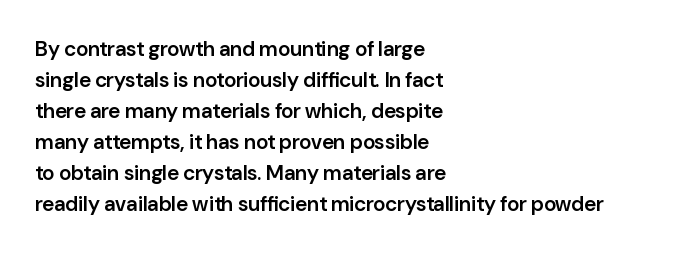
{"italic": "no", "bold": "semi", "underline": "no", "align": "left", "line_spacing": "normal", "line_spacing_ratio": 1.48, "letter_spacing": "normal", "letter_spacing_em": 0.0, "glyph_px": 21}
